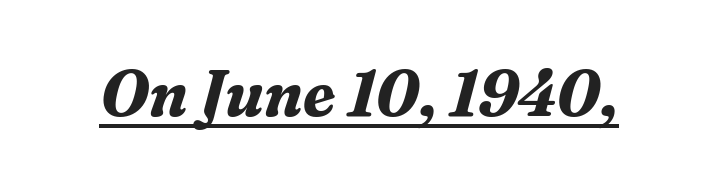
These lines keep a tight, regular rhythm from letter to letter. Tall strokes in this sample are angled rather than plumb. The strokes are fattened all the way to bold. Spacing verdict: proportional, widths tailored to each character. Examine the stroke ends and you'll spot serifs.
